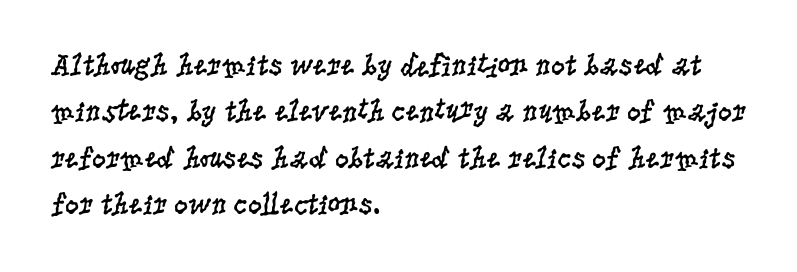
The image shows 31 px regular-weight, condensed serif type; set left-aligned, normal line spacing (1.5x), normal letter spacing, not underlined; low stroke contrast and a large x-height.
